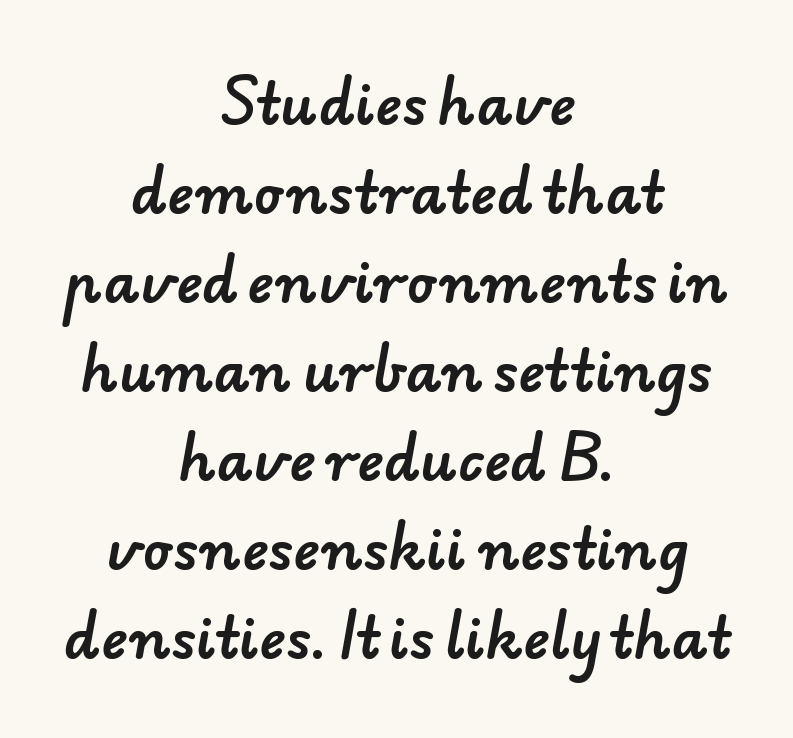
These lines stack symmetrically, like a column narrowing and widening about its center. What kind of face is this? One without serifs — a sans. Character widths vary here, with narrow letters taking less room than wide ones. Decoration check: the copy has no underline. In terms of leading, this rendering sits right in the middle.
